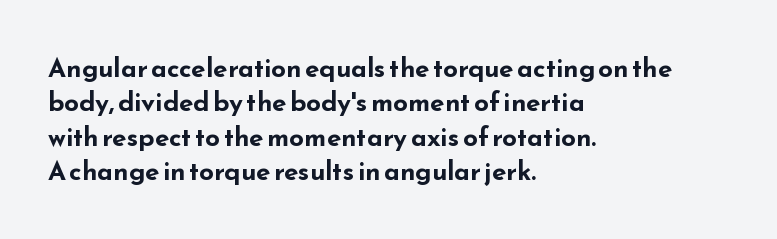
Words appear dense and cohesive because spacing is normal. Typeset ragged right — the left edge is the straight one. This sample keeps an unexceptional amount of space between lines. A clean baseline with only descenders dipping below it. Notice how thick the strokes are: this is what a full bold looks like. This is the regular roman posture of the typeface.
